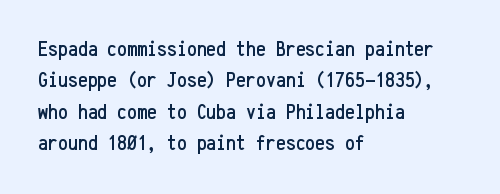
{"italic": "no", "underline": "no", "align": "left", "line_spacing": "normal", "line_spacing_ratio": 1.43, "letter_spacing": "normal", "letter_spacing_em": 0.0, "glyph_px": 22}
